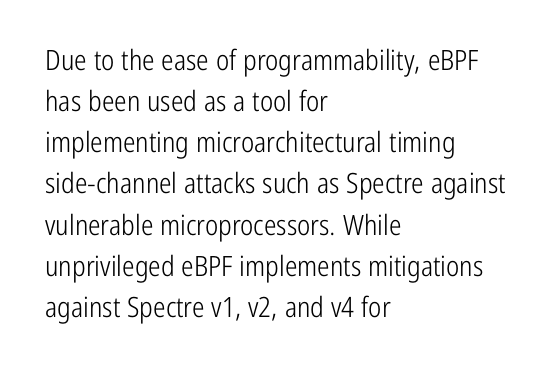
The image shows 28 px light, condensed sans-serif type, upright; set left-aligned, normal line spacing (1.47x), normal letter spacing, not underlined; low stroke contrast and a medium x-height.
